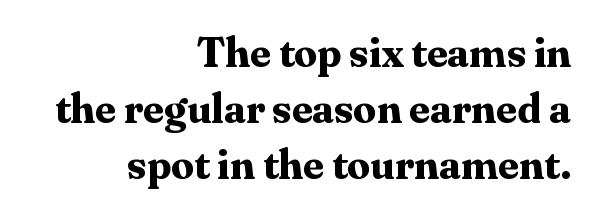
{"serif": "yes", "italic": "no", "bold": "yes", "weight": "bold", "width": "normal", "stroke_contrast": "medium", "x_height": "medium", "monospaced": "no", "underline": "no", "align": "right", "line_spacing": "normal", "line_spacing_ratio": 1.37, "letter_spacing": "normal", "letter_spacing_em": 0.0, "glyph_px": 41}
